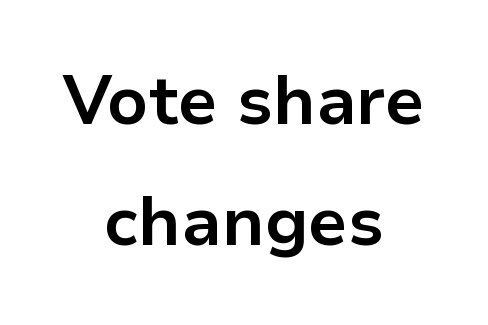
Q: Is the text bold? A: Yes.
Q: Is the text italic (slanted)? A: No, it is upright.
Q: Is the typeface a serif or a sans-serif typeface? A: Sans-serif.
Q: Is the text underlined? A: No.
Q: How is the paragraph aligned? A: Centered.
Q: Is the spacing between letters normal or unusually wide? A: Normal.
Q: Width (condensed, normal, or wide)? A: Normal.
Q: Stroke contrast? A: Low.
Q: x-height? A: Medium.
Q: Monospaced? A: No.
